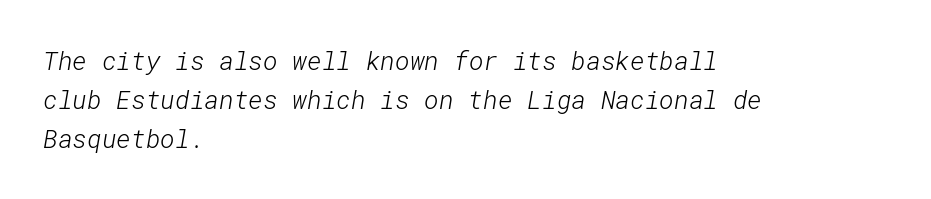
Q: Is the text bold? A: No.
Q: Is the text underlined? A: No.
Q: How is the paragraph aligned? A: Left-aligned.
Q: Is the spacing between letters normal or unusually wide? A: Normal.
Q: Is the spacing between lines tight, normal or loose? A: Normal.
